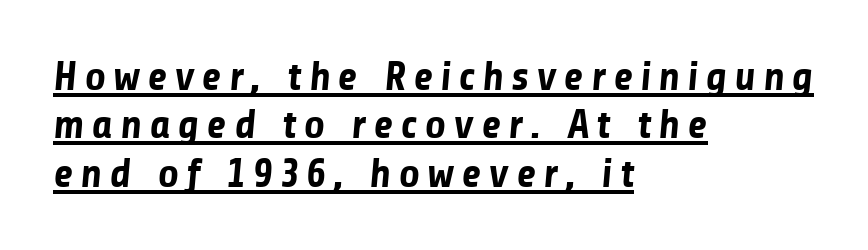
The image shows 41 px bold sans-serif type; set left-aligned, line spacing 1.18x, underlined; low stroke contrast and a medium x-height.
